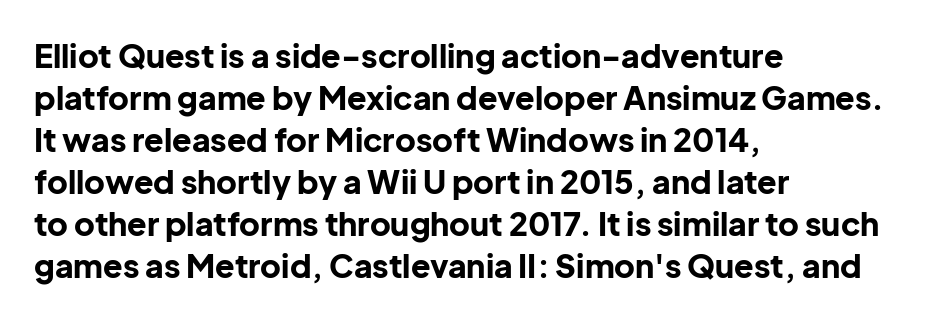
Unlike a traditional serif, this face leaves its strokes unadorned. This is roman type, the default non-slanted kind. How heavy is the stroke? Heavy — this is a bold. Each word holds together tightly as a unit, with standard inter-letter gaps. Do the characters align in a grid? No, the font is proportional. Alignment: flush left.
